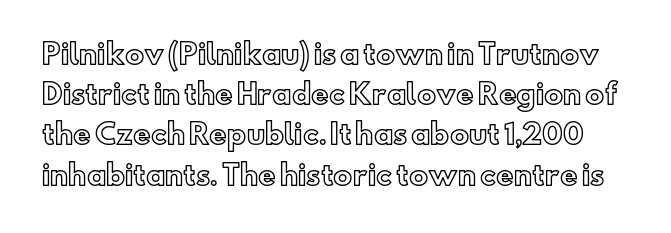
The image shows 27 px text type, upright; set normal line spacing (1.49x), normal letter spacing, not underlined.
